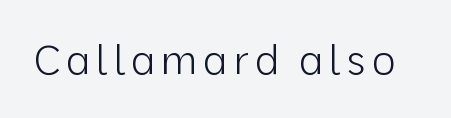
The image shows 41 px light sans-serif type, upright; set not underlined; low stroke contrast and a medium x-height.
